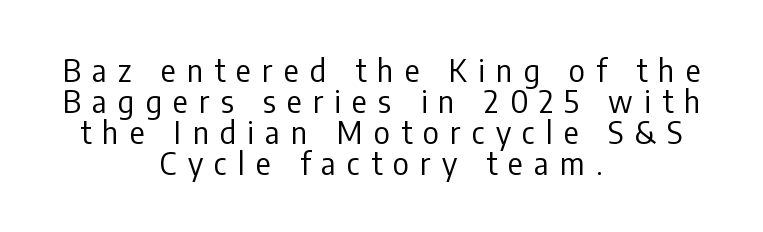
Q: Is the text bold? A: No.
Q: Is the text italic (slanted)? A: No, it is upright.
Q: Is the typeface a serif or a sans-serif typeface? A: Sans-serif.
Q: Is the text underlined? A: No.
Q: How is the paragraph aligned? A: Centered.
Q: Is the spacing between letters normal or unusually wide? A: Unusually wide.
Q: Is the spacing between lines tight, normal or loose? A: Tight.
Q: Width (condensed, normal, or wide)? A: Condensed.
Q: Stroke contrast? A: Low.
Q: x-height? A: Medium.
Q: Monospaced? A: No.
